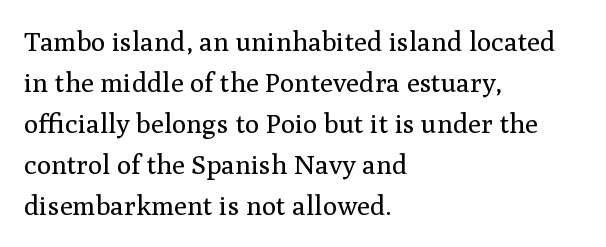
On a weight scale, this lands at 450 or below. The passage shown has conventional tracking throughout. A normal amount of white space separates one row of letters from the next. The rag falls on the right side of this text block.
